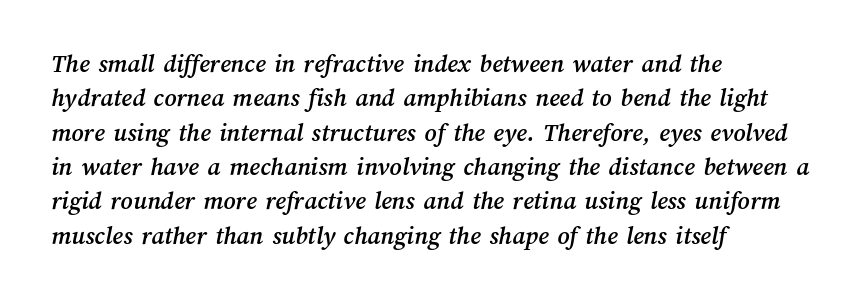
Q: Is the text underlined? A: No.
Q: How is the paragraph aligned? A: Left-aligned.
Q: Is the spacing between letters normal or unusually wide? A: Normal.
Q: Is the spacing between lines tight, normal or loose? A: Normal.
